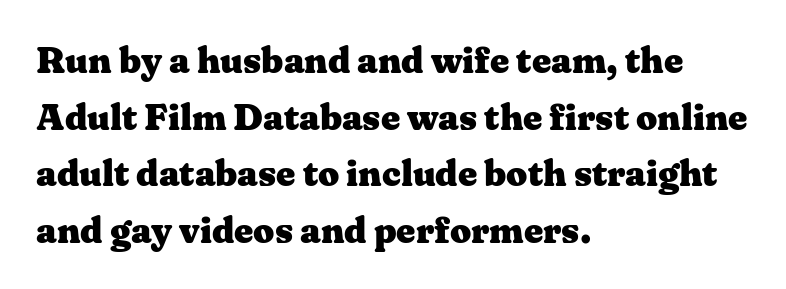
The image shows 37 px heavy, wide serif type, upright; set left-aligned, normal line spacing (1.53x), normal letter spacing, not underlined; medium stroke contrast and a medium x-height.
